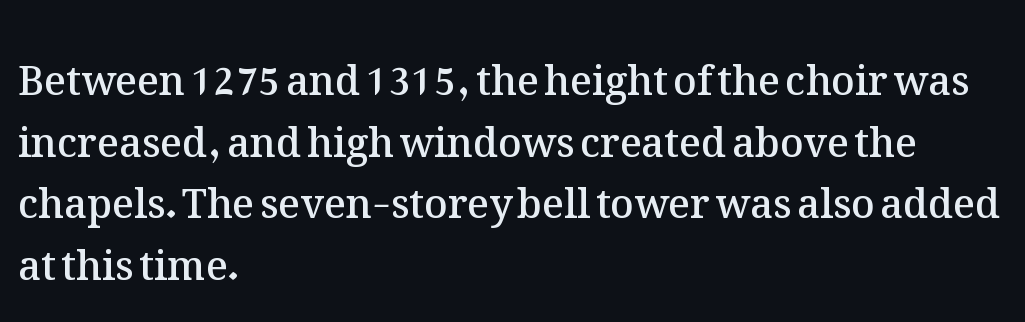
{"italic": "no", "bold": "semi", "weight": "semibold", "width": "normal", "stroke_contrast": "medium", "x_height": "medium", "monospaced": "no", "underline": "no", "align": "left", "line_spacing": "normal", "line_spacing_ratio": 1.54, "letter_spacing": "normal", "letter_spacing_em": 0.0, "glyph_px": 40}
